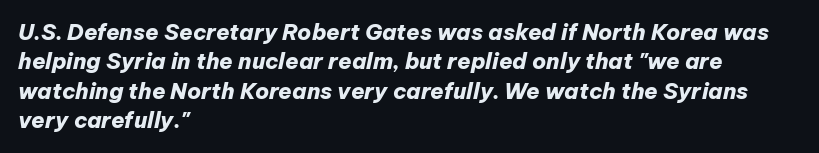
When letters slant like this, we call the style italic. Horizontal alignment here is leftward, the default for most running prose. The typesetting leans heavy: a genuine bold. The space between consecutive lines is moderate.
